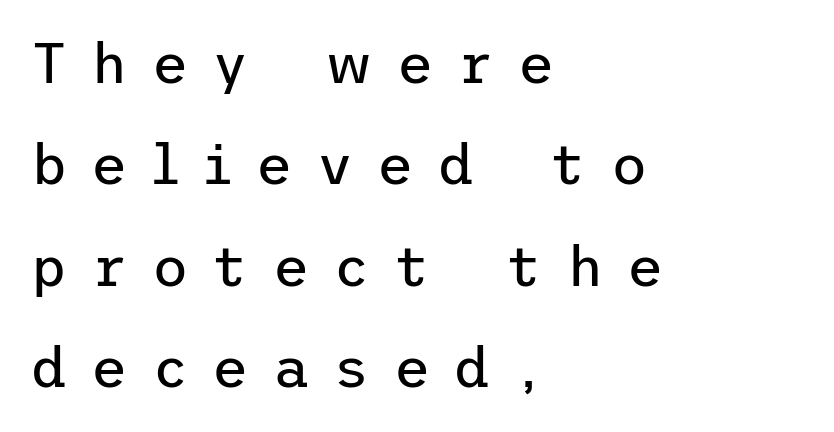
The words here are not underlined. These lines are set flush left with a ragged right edge. A sans-serif font was chosen for this passage. The specimen reads as upright at a glance. A light-to-regular cut is what we see here. The horizontal fit of the characters is loose and conspicuously gappy.
